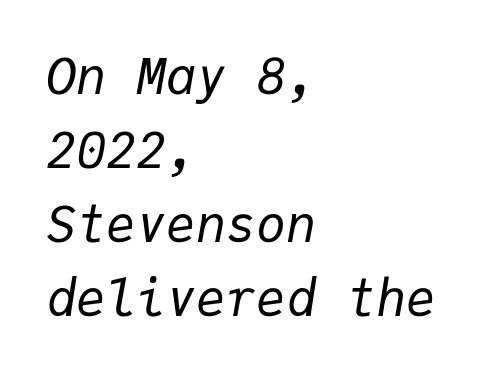
The image shows 50 px regular-weight type, italic (leaning right), monospaced; set left-aligned, normal line spacing (1.48x), normal letter spacing, not underlined; low stroke contrast and a medium x-height.
